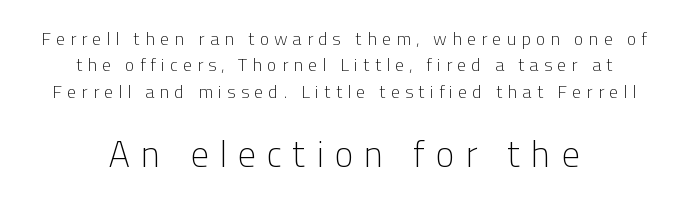
The image shows 37 px light sans-serif type, upright; set centered, normal line spacing (1.46x), unusually wide letter spacing (+0.27 em), not underlined; the second (bottom) block is 2.06x larger; low stroke contrast and a medium x-height.
